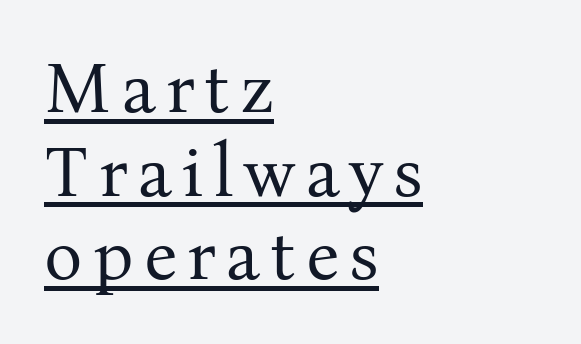
{"serif": "yes", "italic": "no", "bold": "no", "weight": "regular", "width": "normal", "stroke_contrast": "medium", "x_height": "medium", "monospaced": "no", "underline": "yes", "align": "left", "line_spacing_ratio": 1.16, "glyph_px": 72}
